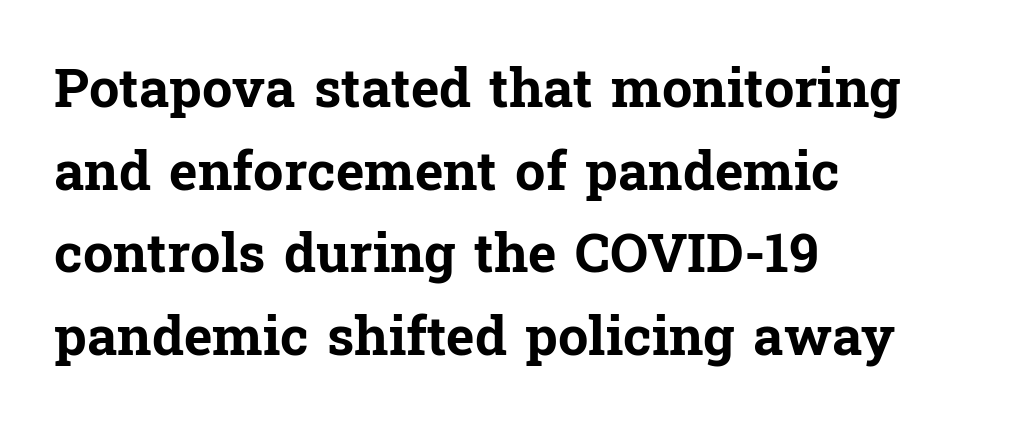
Typesetter's note: full bold, strokes at maximum text heaviness. Quick note: interline space is typical. In terms of letterform style, serifs are clearly present. Each word holds together tightly as a unit, with standard inter-letter gaps.
